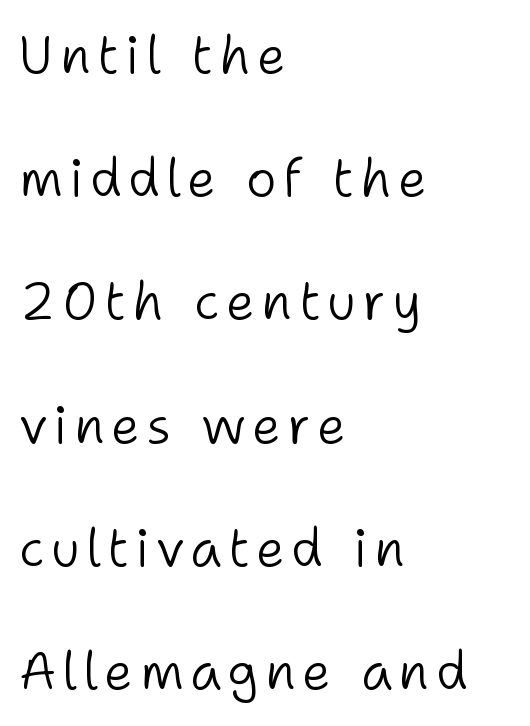
Q: Is the text bold? A: No.
Q: Is the text italic (slanted)? A: No, it is upright.
Q: Is the typeface a serif or a sans-serif typeface? A: Sans-serif.
Q: Is the text underlined? A: No.
Q: How is the paragraph aligned? A: Left-aligned.
Q: Is the spacing between lines tight, normal or loose? A: Loose.
Q: Width (condensed, normal, or wide)? A: Normal.
Q: Stroke contrast? A: Low.
Q: x-height? A: Medium.
Q: Monospaced? A: No.
